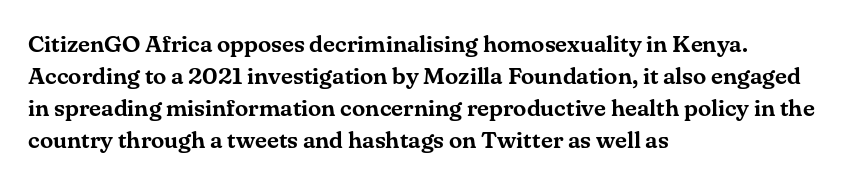
Q: Is the text italic (slanted)? A: No, it is upright.
Q: Is the text underlined? A: No.
Q: How is the paragraph aligned? A: Left-aligned.
Q: Is the spacing between letters normal or unusually wide? A: Normal.
Q: Is the spacing between lines tight, normal or loose? A: Normal.
